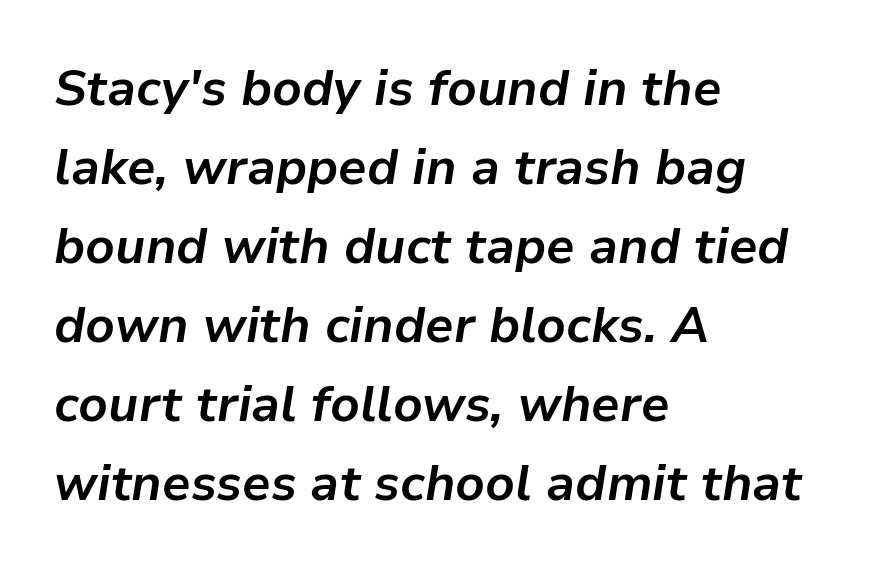
Q: Is the text bold? A: Yes.
Q: Is the text italic (slanted)? A: Yes, it leans right by about 9 degrees.
Q: Is the text underlined? A: No.
Q: How is the paragraph aligned? A: Left-aligned.
Q: Is the spacing between letters normal or unusually wide? A: Normal.
Q: Is the spacing between lines tight, normal or loose? A: Normal.
Q: Width (condensed, normal, or wide)? A: Normal.
Q: Stroke contrast? A: Low.
Q: x-height? A: Medium.
Q: Monospaced? A: No.
